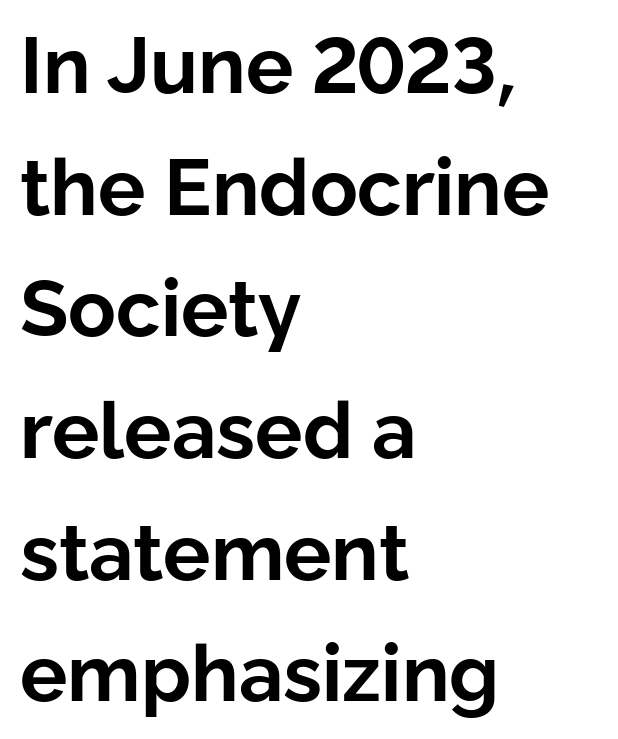
The image shows 79 px bold sans-serif type, upright; set left-aligned, normal line spacing (1.54x), normal letter spacing, not underlined; low stroke contrast and a medium x-height.
